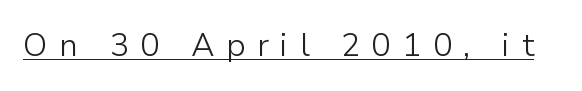
Q: Is the text bold? A: No.
Q: Is the text italic (slanted)? A: No, it is upright.
Q: Is the typeface a serif or a sans-serif typeface? A: Sans-serif.
Q: Is the text underlined? A: Yes.
Q: Is the spacing between letters normal or unusually wide? A: Unusually wide.
Q: Width (condensed, normal, or wide)? A: Normal.
Q: Stroke contrast? A: Low.
Q: x-height? A: Medium.
Q: Monospaced? A: No.
